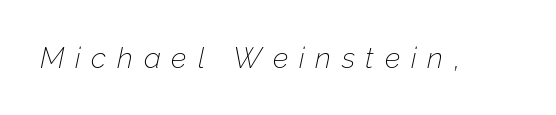
Descenders hang freely into open space. Stems here are at most as thick as an everyday book face. Each letter keeps its own natural width here, so spacing adapts to shape. Every character sits at an angle, as italics do. Observe the wide spacing: letters keep a clear distance from each other.
